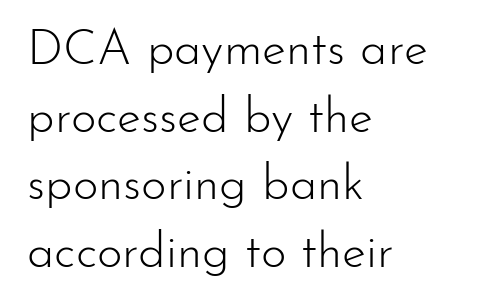
The image shows 49 px light sans-serif type, upright; set left-aligned, normal line spacing (1.38x), normal letter spacing, not underlined; low stroke contrast and a small x-height.
